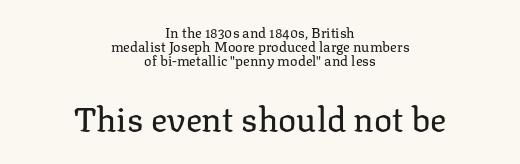
The image shows 34 px regular-weight serif type, upright; set centered, tight line spacing (1.0x), normal letter spacing, not underlined; the second (bottom) block is 2.43x larger; low stroke contrast and a medium x-height.
